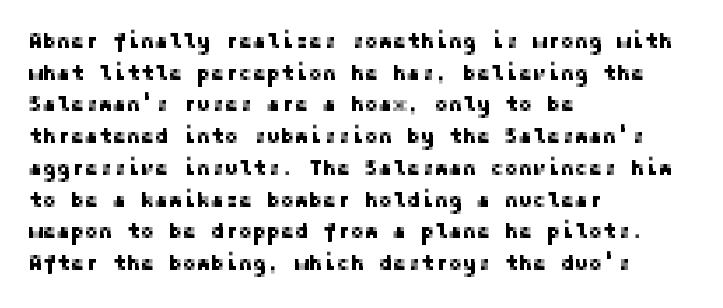
Q: Is the text italic (slanted)? A: No, it is upright.
Q: Is the text underlined? A: No.
Q: How is the paragraph aligned? A: Left-aligned.
Q: Is the spacing between letters normal or unusually wide? A: Normal.
Q: Is the spacing between lines tight, normal or loose? A: Normal.
